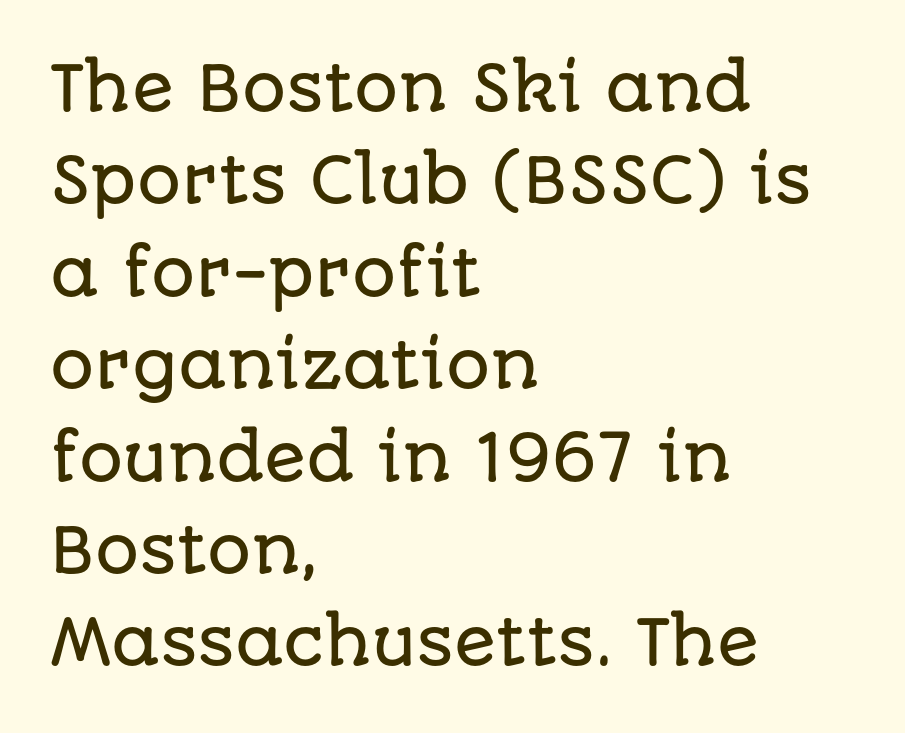
The image shows 62 px sans-serif type, upright; set left-aligned, normal line spacing (1.49x), normal letter spacing, not underlined; low stroke contrast and a large x-height.
